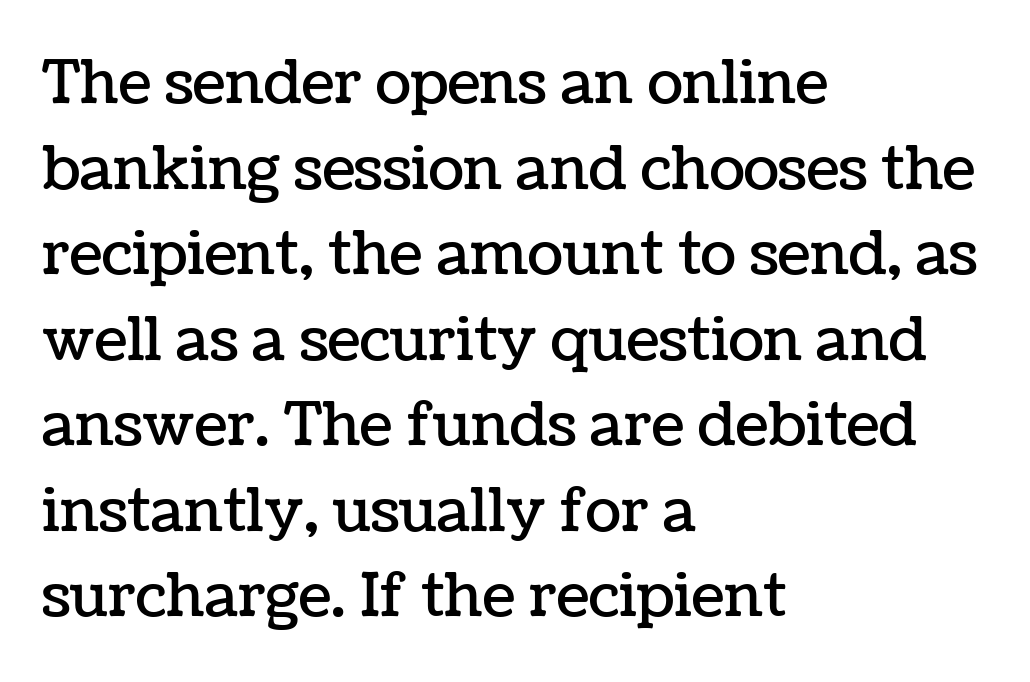
Q: Is the text italic (slanted)? A: No, it is upright.
Q: Is the text underlined? A: No.
Q: How is the paragraph aligned? A: Left-aligned.
Q: Is the spacing between letters normal or unusually wide? A: Normal.
Q: Is the spacing between lines tight, normal or loose? A: Normal.
Q: Width (condensed, normal, or wide)? A: Normal.
Q: Stroke contrast? A: Low.
Q: x-height? A: Medium.
Q: Monospaced? A: No.
